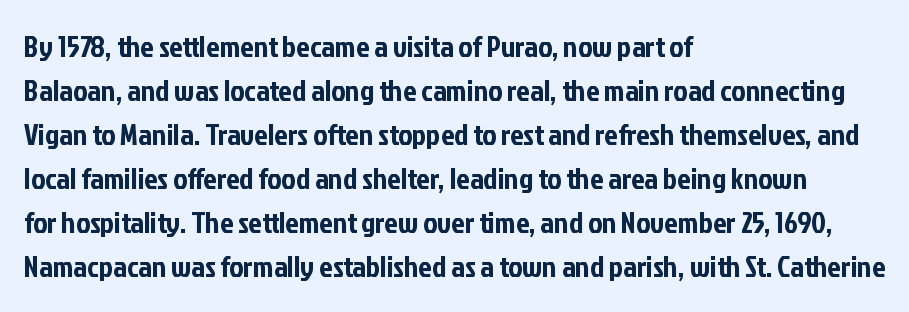
Q: Is the text italic (slanted)? A: No, it is upright.
Q: Is the typeface a serif or a sans-serif typeface? A: Sans-serif.
Q: Is the text underlined? A: No.
Q: How is the paragraph aligned? A: Left-aligned.
Q: Is the spacing between letters normal or unusually wide? A: Normal.
Q: Is the spacing between lines tight, normal or loose? A: Normal.
Q: Width (condensed, normal, or wide)? A: Condensed.
Q: Stroke contrast? A: Low.
Q: x-height? A: Medium.
Q: Monospaced? A: No.
